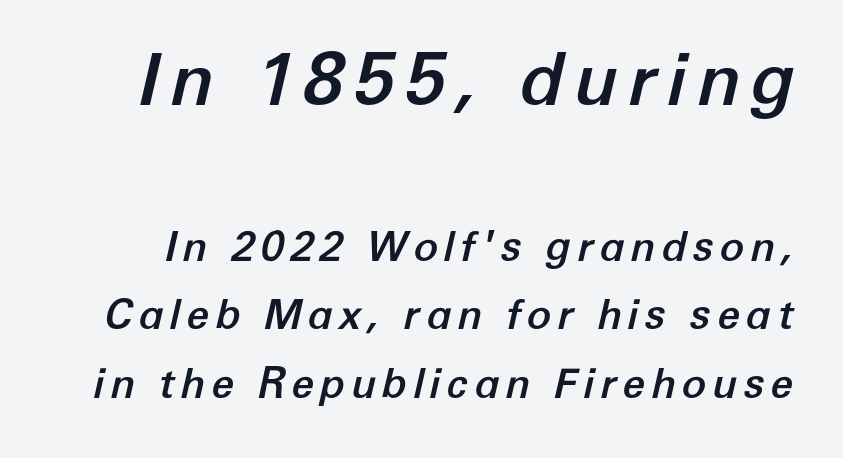
Q: Is the text italic (slanted)? A: Yes, it leans right by about 12 degrees.
Q: Is the text underlined? A: No.
Q: Is the spacing between lines tight, normal or loose? A: Normal.
Q: Which block of text is set in a larger size, the first (top) or the second (bottom)? A: The first (top) one.
Q: Width (condensed, normal, or wide)? A: Normal.
Q: Stroke contrast? A: Low.
Q: x-height? A: Medium.
Q: Monospaced? A: No.
